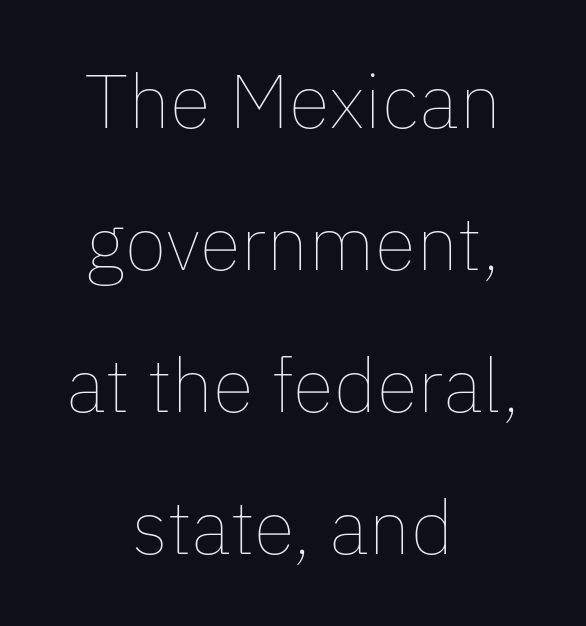
{"italic": "no", "bold": "no", "weight": "thin", "width": "normal", "stroke_contrast": "low", "x_height": "medium", "monospaced": "no", "underline": "no", "align": "center", "line_spacing_ratio": 1.87, "letter_spacing": "normal", "letter_spacing_em": 0.0, "glyph_px": 76}
